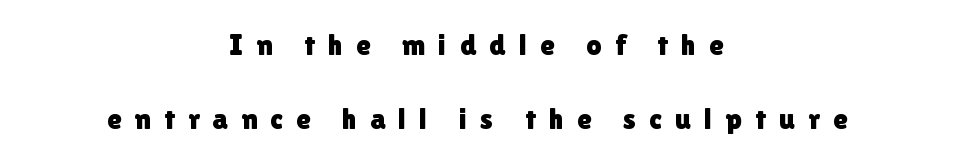
What's the leading like? Stretched, with rows far apart. The passage shown is typed in a proportional face where columns would drift. A sans-serif font was chosen for this passage. A typesetter would call this heavily tracked-out type. Letters rest on an invisible, unmarked baseline. Ordinary non-slanted type is in use.
